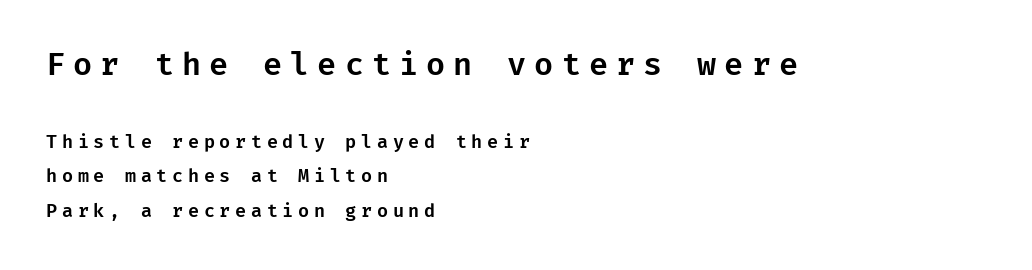
{"serif": "no", "italic": "no", "width": "normal", "stroke_contrast": "low", "x_height": "medium", "underline": "no", "align": "left", "line_spacing": "loose", "line_spacing_ratio": 1.93, "letter_spacing": "wide", "letter_spacing_em": 0.26, "larger_block": "first", "size_ratio": 1.72, "glyph_px": 31}
